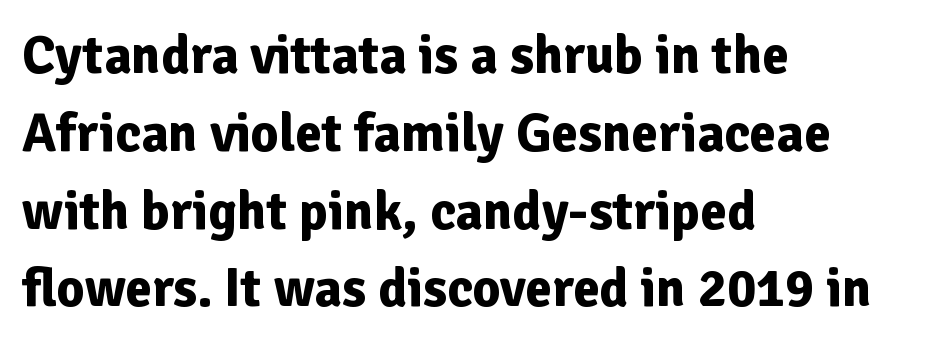
The image shows 54 px bold sans-serif type, upright; set left-aligned, normal line spacing (1.44x), normal letter spacing, not underlined; low stroke contrast and a medium x-height.
